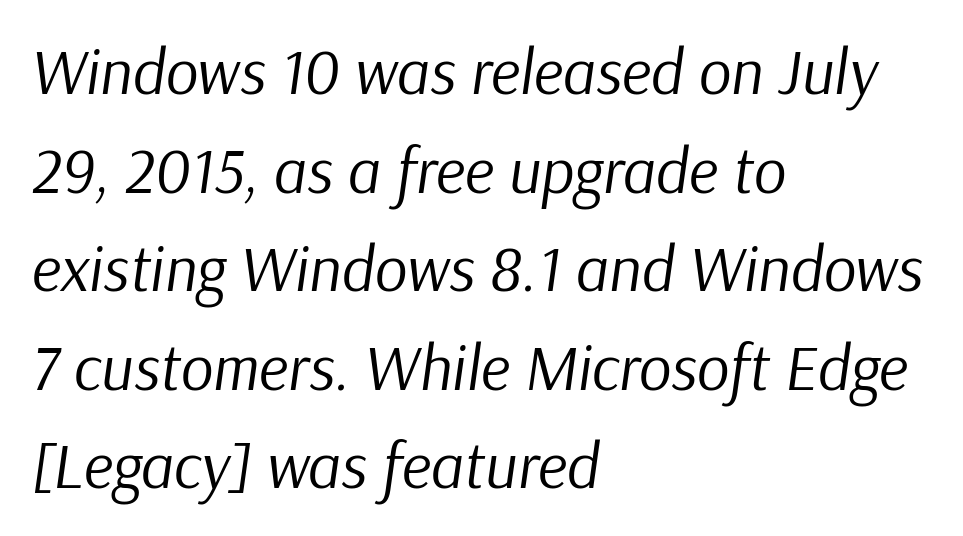
The image shows 64 px regular-weight type, italic (leaning right); set left-aligned, normal line spacing (1.54x), normal letter spacing, not underlined; low stroke contrast and a medium x-height.
